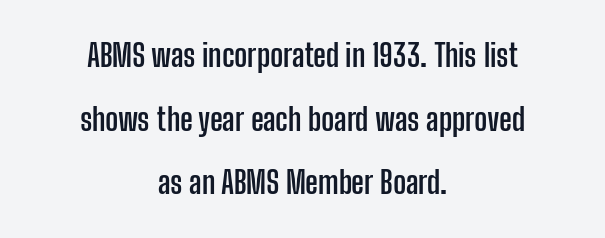
Unlike italic type, these characters show no tilt at all. How are the letters spaced? Ordinarily, with no added tracking. Thick stems and heavy bowls — unmistakably bold. A typesetter would call this proportional, since set widths differ per character. Check where the strokes stop: nothing finishes them off — pure sans.
